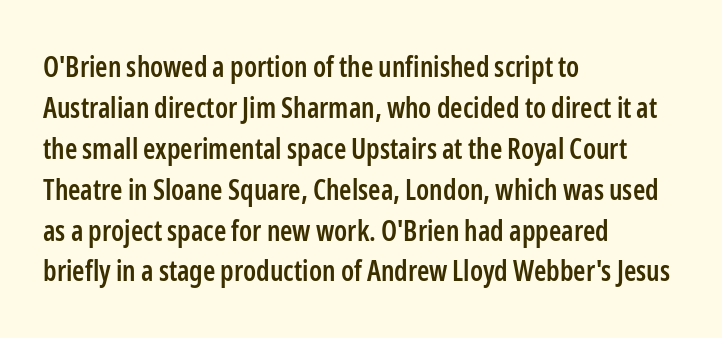
Q: Is the text bold? A: Semi-bold.
Q: Is the text italic (slanted)? A: No, it is upright.
Q: Is the typeface a serif or a sans-serif typeface? A: Sans-serif.
Q: Is the text underlined? A: No.
Q: How is the paragraph aligned? A: Left-aligned.
Q: Is the spacing between letters normal or unusually wide? A: Normal.
Q: Is the spacing between lines tight, normal or loose? A: Normal.
Q: Width (condensed, normal, or wide)? A: Condensed.
Q: Stroke contrast? A: Low.
Q: x-height? A: Medium.
Q: Monospaced? A: No.
